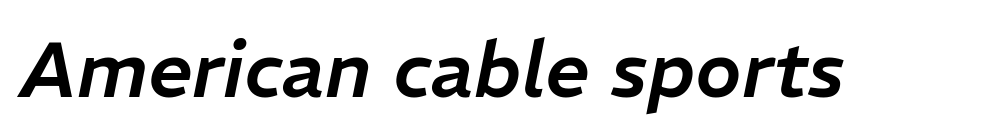
The image shows 78 px text type, italic (leaning right); set normal letter spacing, not underlined; low stroke contrast and a medium x-height.
